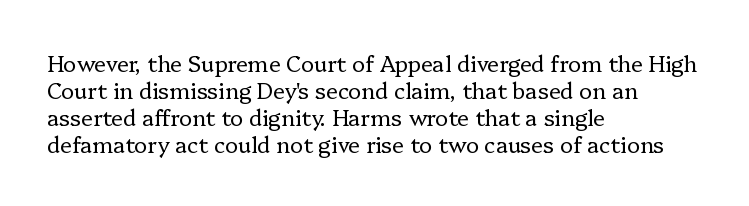
Honestly, the letter spacing is just normal — you wouldn't notice it. A student would call this left alignment; a typographer would say flush left, rag right. The font sits on the lighter half of the weight spectrum, regular included. Just letters on the line, the space beneath them empty.
